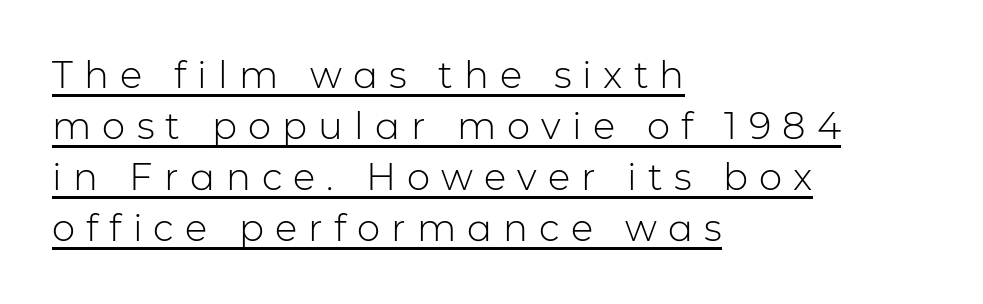
You could not count columns in this text — the font is proportionally spaced. Classification — sans serif. The axis of the letterforms is exactly vertical. A normal amount of white space separates one row of letters from the next. Is the block centered? No — it sits flush against the left margin. Letters have the restrained weight of plain body copy at most.
